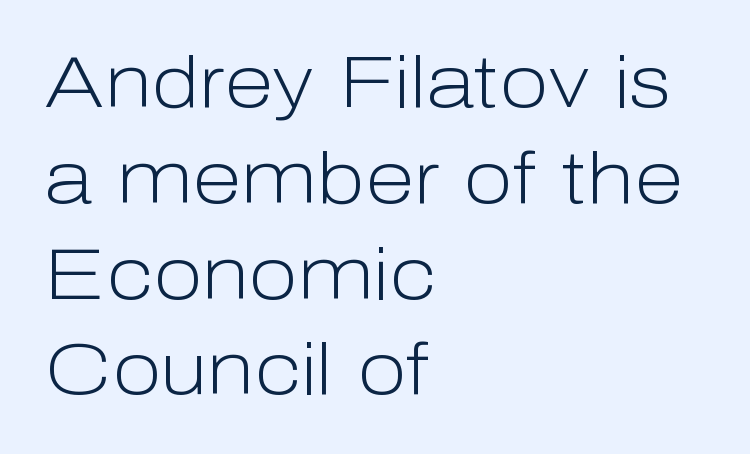
Q: Is the text bold? A: No.
Q: Is the text italic (slanted)? A: No, it is upright.
Q: Is the typeface a serif or a sans-serif typeface? A: Sans-serif.
Q: Is the text underlined? A: No.
Q: How is the paragraph aligned? A: Left-aligned.
Q: Is the spacing between letters normal or unusually wide? A: Normal.
Q: Is the spacing between lines tight, normal or loose? A: Normal.
Q: Width (condensed, normal, or wide)? A: Normal.
Q: Stroke contrast? A: Low.
Q: x-height? A: Medium.
Q: Monospaced? A: No.
